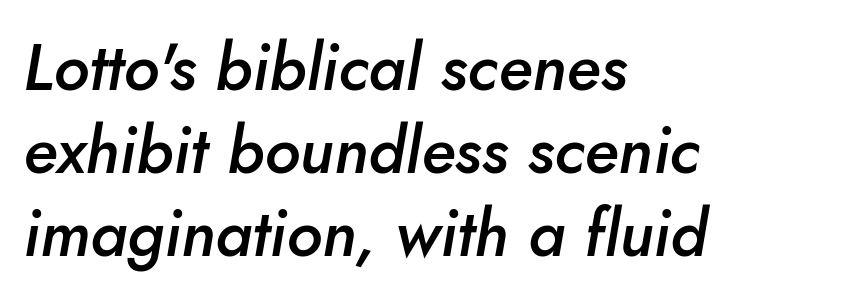
The image shows 65 px semibold type, italic (leaning right); set left-aligned, normal line spacing (1.28x), normal letter spacing, not underlined; low stroke contrast and a small x-height.
